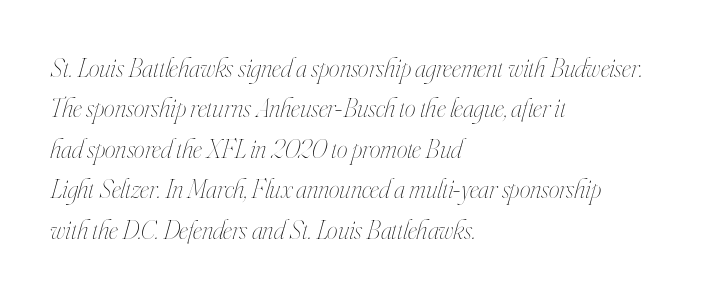
The image shows 27 px text type, italic (leaning right); set left-aligned, normal line spacing (1.5x), normal letter spacing, not underlined.
